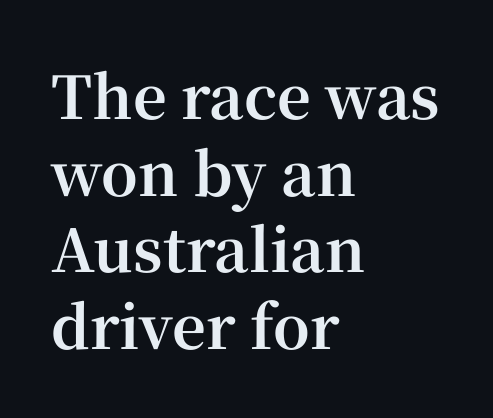
Examine the stroke ends and you'll spot serifs. Regular leading. Words float on clear page, feet unadorned. Alignment: flush left. The face used here has the dense, thick strokes of a bold. Note the varied advance widths — an 'i' is clearly narrower than an 'm'.
